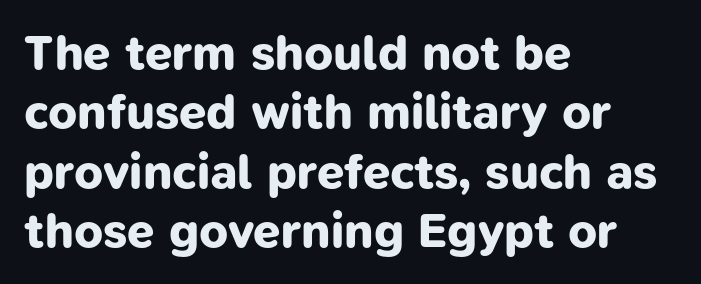
The gaps between neighbouring characters are ordinary and unremarkable. The space directly below the letters is spotless. How heavy is the stroke? Heavy — this is a bold. The lines in this sample share a left origin and differ only in where they stop. Varying glyph widths throughout — classic text-font behaviour.
